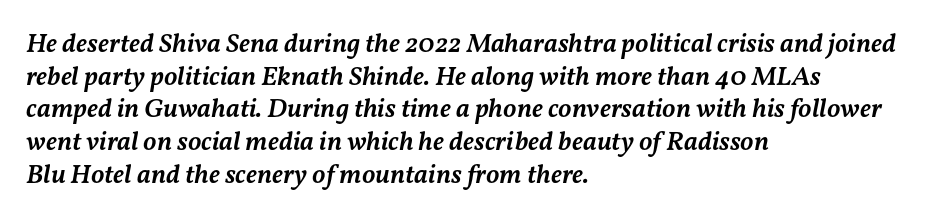
Q: Is the text bold? A: Semi-bold.
Q: Is the text italic (slanted)? A: Yes, it leans right by about 11 degrees.
Q: Is the text underlined? A: No.
Q: How is the paragraph aligned? A: Left-aligned.
Q: Is the spacing between letters normal or unusually wide? A: Normal.
